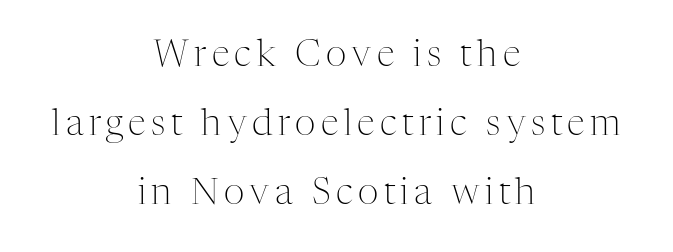
{"serif": "yes", "italic": "no", "bold": "no", "weight": "light", "width": "normal", "stroke_contrast": "medium", "x_height": "medium", "monospaced": "no", "underline": "no", "align": "center", "line_spacing": "loose", "line_spacing_ratio": 1.92, "glyph_px": 36}
